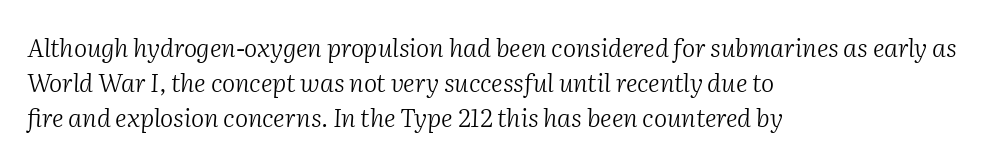
Q: Is the text bold? A: No.
Q: Is the text italic (slanted)? A: Yes, it leans right by about 2 degrees.
Q: Is the text underlined? A: No.
Q: How is the paragraph aligned? A: Left-aligned.
Q: Is the spacing between letters normal or unusually wide? A: Normal.
Q: Is the spacing between lines tight, normal or loose? A: Normal.
